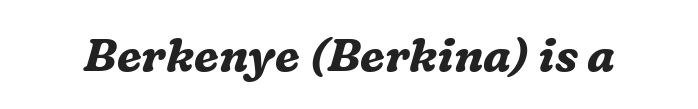
{"serif": "yes", "italic": "yes", "lean": "right", "slant_degrees": 16, "bold": "yes", "weight": "bold", "width": "normal", "stroke_contrast": "medium", "x_height": "medium", "monospaced": "no", "underline": "no", "letter_spacing": "normal", "letter_spacing_em": 0.0, "glyph_px": 46}
